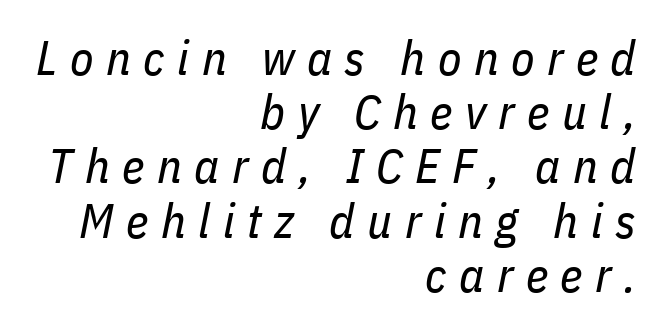
Q: Is the text bold? A: No.
Q: Is the text italic (slanted)? A: Yes, it leans right by about 11 degrees.
Q: Is the text underlined? A: No.
Q: How is the paragraph aligned? A: Right-aligned.
Q: Is the spacing between letters normal or unusually wide? A: Unusually wide.
Q: Is the spacing between lines tight, normal or loose? A: Tight.
Q: Width (condensed, normal, or wide)? A: Condensed.
Q: Stroke contrast? A: Low.
Q: x-height? A: Medium.
Q: Monospaced? A: No.
